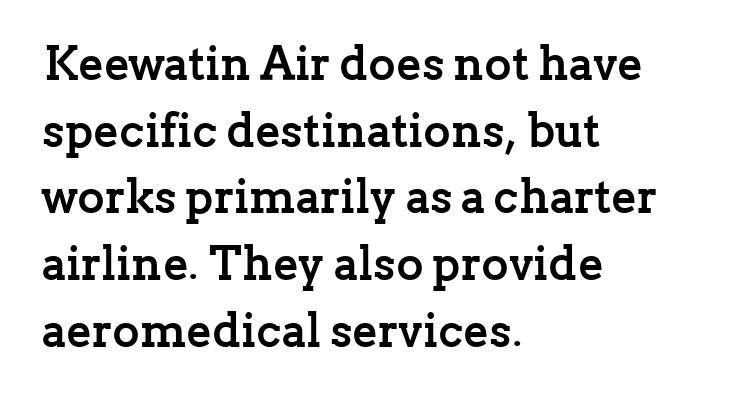
Q: Is the text bold? A: Yes.
Q: Is the text italic (slanted)? A: No, it is upright.
Q: Is the typeface a serif or a sans-serif typeface? A: Serif.
Q: Is the text underlined? A: No.
Q: How is the paragraph aligned? A: Left-aligned.
Q: Is the spacing between letters normal or unusually wide? A: Normal.
Q: Is the spacing between lines tight, normal or loose? A: Normal.
Q: Width (condensed, normal, or wide)? A: Normal.
Q: Stroke contrast? A: Low.
Q: x-height? A: Medium.
Q: Monospaced? A: No.
